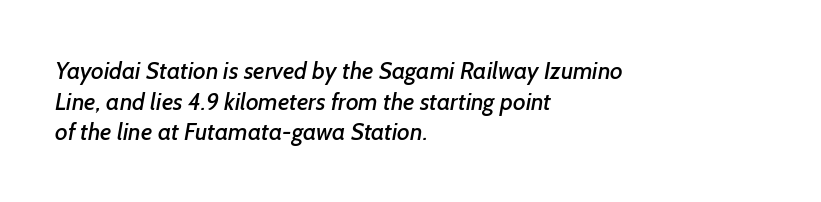
Q: Is the text underlined? A: No.
Q: How is the paragraph aligned? A: Left-aligned.
Q: Is the spacing between letters normal or unusually wide? A: Normal.
Q: Is the spacing between lines tight, normal or loose? A: Normal.
